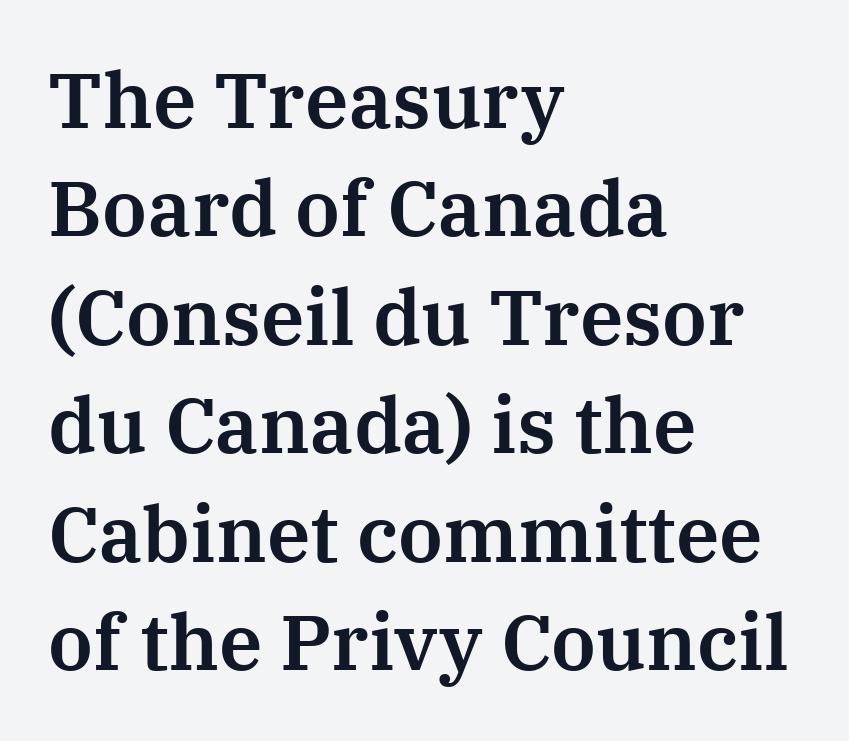
Q: Is the text italic (slanted)? A: No, it is upright.
Q: Is the typeface a serif or a sans-serif typeface? A: Serif.
Q: Is the text underlined? A: No.
Q: How is the paragraph aligned? A: Left-aligned.
Q: Is the spacing between letters normal or unusually wide? A: Normal.
Q: Is the spacing between lines tight, normal or loose? A: Normal.
Q: Width (condensed, normal, or wide)? A: Normal.
Q: Stroke contrast? A: Medium.
Q: x-height? A: Medium.
Q: Monospaced? A: No.
